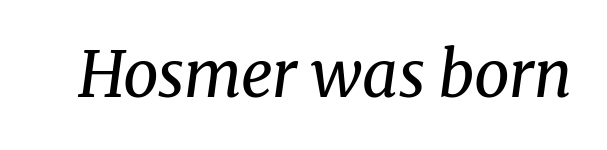
Q: Is the text bold? A: No.
Q: Is the text italic (slanted)? A: Yes, it leans right by about 8 degrees.
Q: Is the typeface a serif or a sans-serif typeface? A: Serif.
Q: Is the text underlined? A: No.
Q: Is the spacing between letters normal or unusually wide? A: Normal.
Q: Width (condensed, normal, or wide)? A: Normal.
Q: Stroke contrast? A: Medium.
Q: x-height? A: Medium.
Q: Monospaced? A: No.
